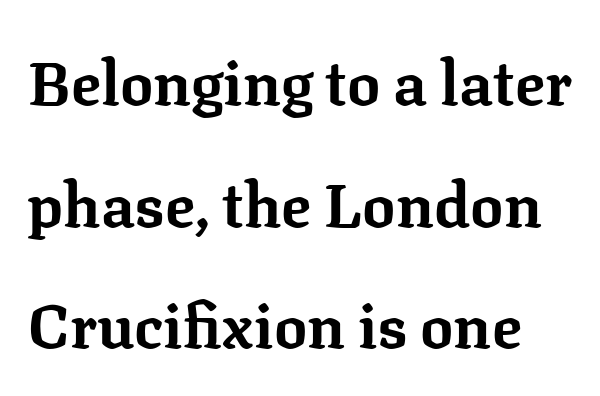
The image shows 62 px bold serif type, upright; set loose line spacing (1.96x), normal letter spacing, not underlined; low stroke contrast and a medium x-height.
